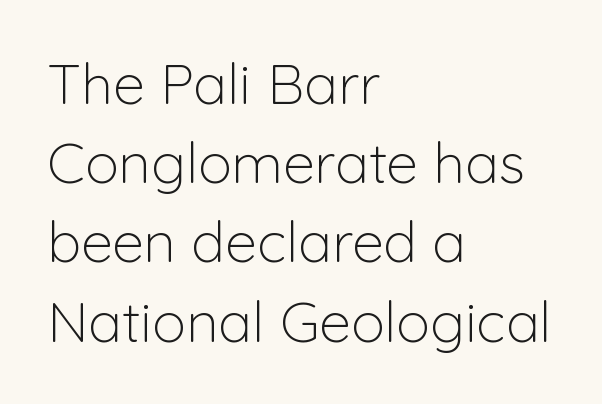
The image shows 57 px light sans-serif type, upright; set left-aligned, normal line spacing (1.39x), normal letter spacing, not underlined; low stroke contrast and a medium x-height.
